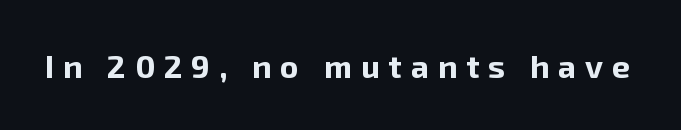
Q: Is the text bold? A: Yes.
Q: Is the text italic (slanted)? A: No, it is upright.
Q: Is the typeface a serif or a sans-serif typeface? A: Sans-serif.
Q: Is the text underlined? A: No.
Q: Is the spacing between letters normal or unusually wide? A: Unusually wide.
Q: Width (condensed, normal, or wide)? A: Normal.
Q: Stroke contrast? A: Low.
Q: x-height? A: Medium.
Q: Monospaced? A: No.
